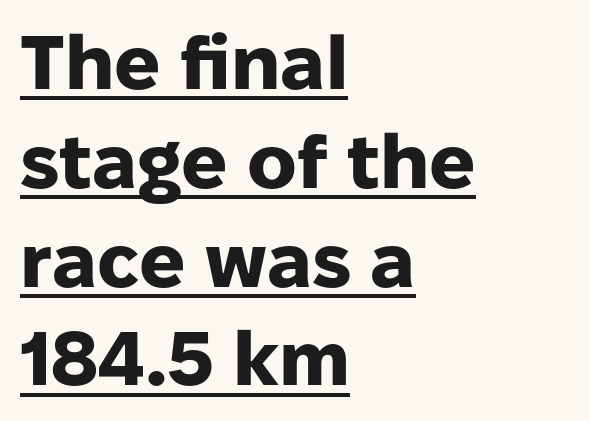
Q: Is the text bold? A: Yes.
Q: Is the text italic (slanted)? A: No, it is upright.
Q: Is the typeface a serif or a sans-serif typeface? A: Sans-serif.
Q: Is the text underlined? A: Yes.
Q: How is the paragraph aligned? A: Left-aligned.
Q: Is the spacing between letters normal or unusually wide? A: Normal.
Q: Is the spacing between lines tight, normal or loose? A: Normal.
Q: Width (condensed, normal, or wide)? A: Normal.
Q: Stroke contrast? A: Low.
Q: x-height? A: Medium.
Q: Monospaced? A: No.
